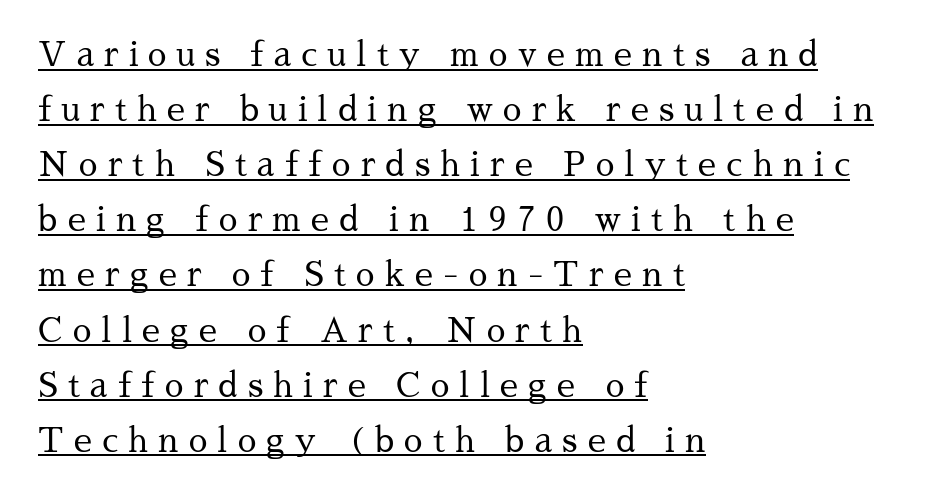
Q: Is the text bold? A: No.
Q: Is the text italic (slanted)? A: No, it is upright.
Q: Is the typeface a serif or a sans-serif typeface? A: Serif.
Q: Is the text underlined? A: Yes.
Q: How is the paragraph aligned? A: Left-aligned.
Q: Is the spacing between letters normal or unusually wide? A: Unusually wide.
Q: Is the spacing between lines tight, normal or loose? A: Normal.
Q: Width (condensed, normal, or wide)? A: Normal.
Q: Stroke contrast? A: Medium.
Q: x-height? A: Medium.
Q: Monospaced? A: No.
